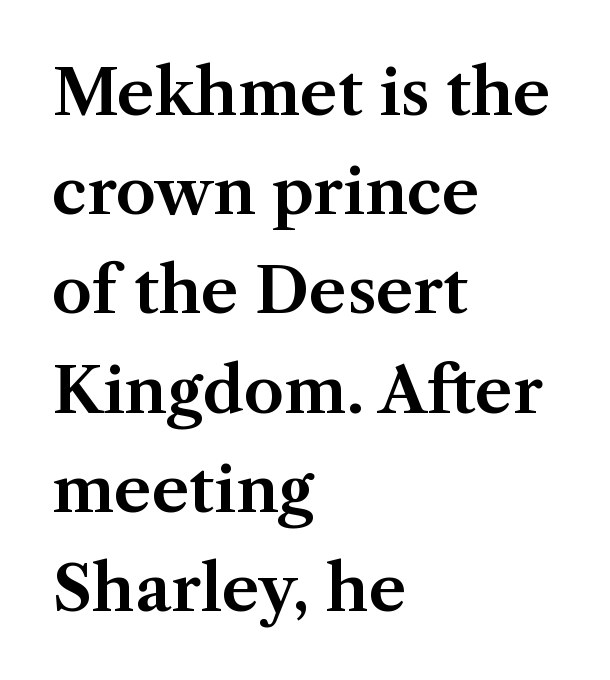
{"serif": "yes", "italic": "no", "width": "normal", "stroke_contrast": "medium", "x_height": "medium", "monospaced": "no", "underline": "no", "align": "left", "line_spacing": "normal", "line_spacing_ratio": 1.55, "letter_spacing": "normal", "letter_spacing_em": 0.0, "glyph_px": 64}
